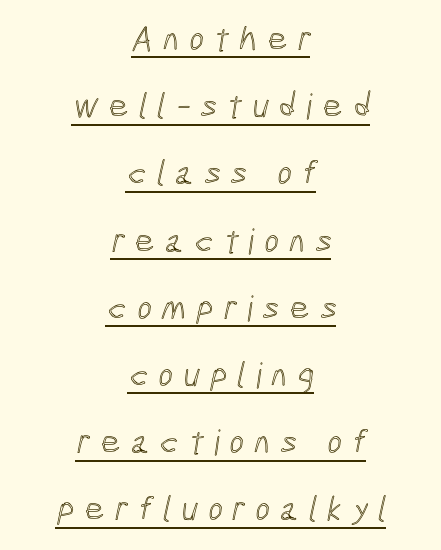
Q: Is the text underlined? A: Yes.
Q: How is the paragraph aligned? A: Centered.
Q: Is the spacing between letters normal or unusually wide? A: Unusually wide.
Q: Is the spacing between lines tight, normal or loose? A: Loose.
Q: Width (condensed, normal, or wide)? A: Condensed.
Q: x-height? A: Medium.
Q: Monospaced? A: No.
